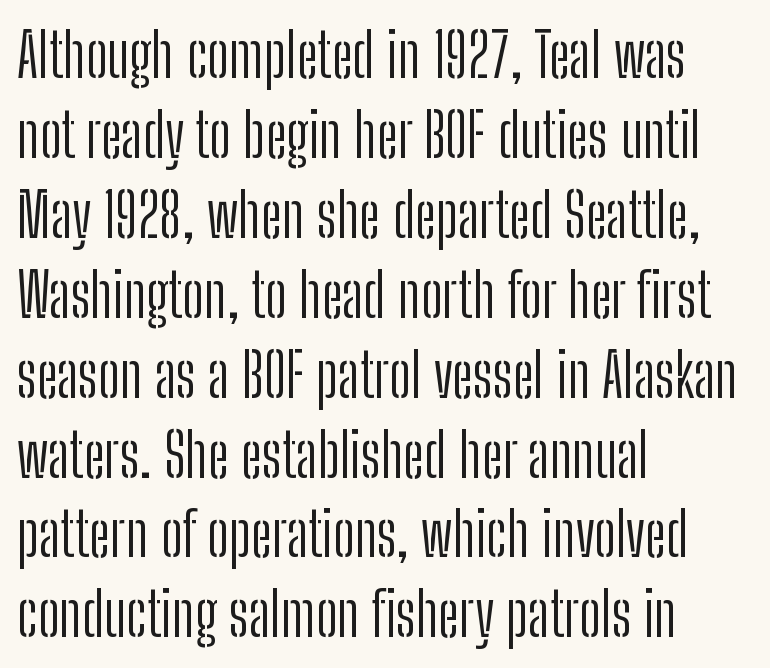
Q: Is the text bold? A: No.
Q: Is the text italic (slanted)? A: No, it is upright.
Q: Is the typeface a serif or a sans-serif typeface? A: Sans-serif.
Q: Is the text underlined? A: No.
Q: How is the paragraph aligned? A: Left-aligned.
Q: Is the spacing between letters normal or unusually wide? A: Normal.
Q: Is the spacing between lines tight, normal or loose? A: Normal.
Q: Width (condensed, normal, or wide)? A: Condensed.
Q: Stroke contrast? A: Low.
Q: x-height? A: Medium.
Q: Monospaced? A: No.
